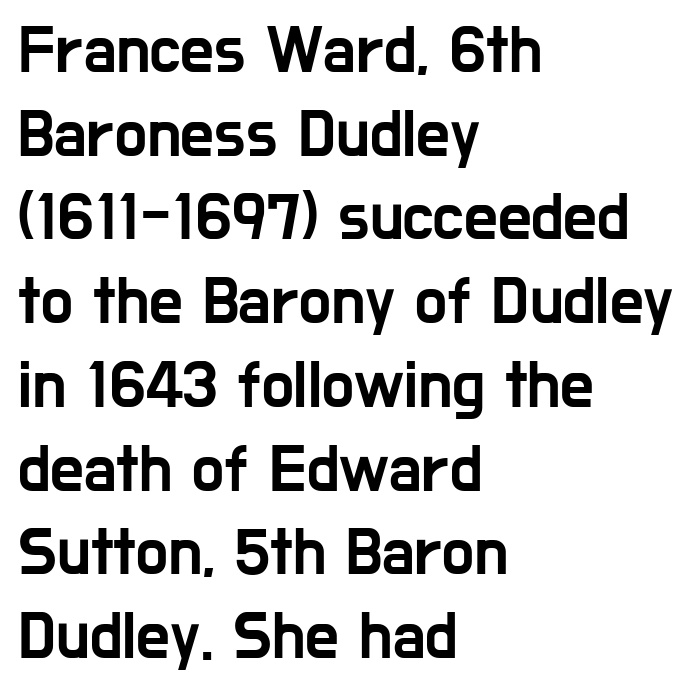
The image shows 67 px condensed sans-serif type, upright; set left-aligned, normal line spacing (1.25x), normal letter spacing, not underlined; low stroke contrast and a medium x-height.
